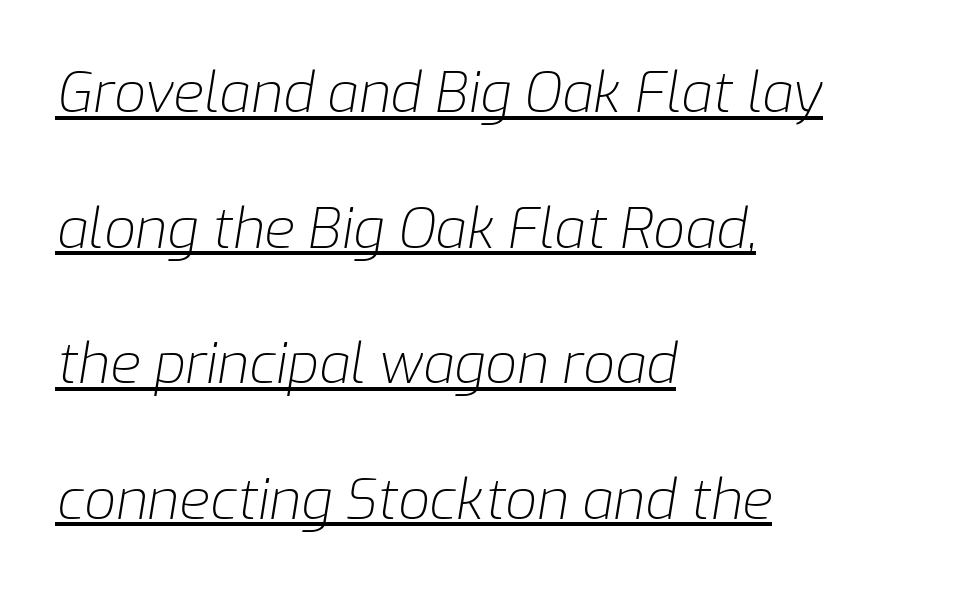
{"italic": "yes", "lean": "right", "slant_degrees": 9, "bold": "no", "weight": "light", "width": "normal", "stroke_contrast": "low", "x_height": "medium", "monospaced": "no", "underline": "yes", "align": "left", "line_spacing": "loose", "line_spacing_ratio": 2.42, "letter_spacing": "normal", "letter_spacing_em": 0.0, "glyph_px": 56}
